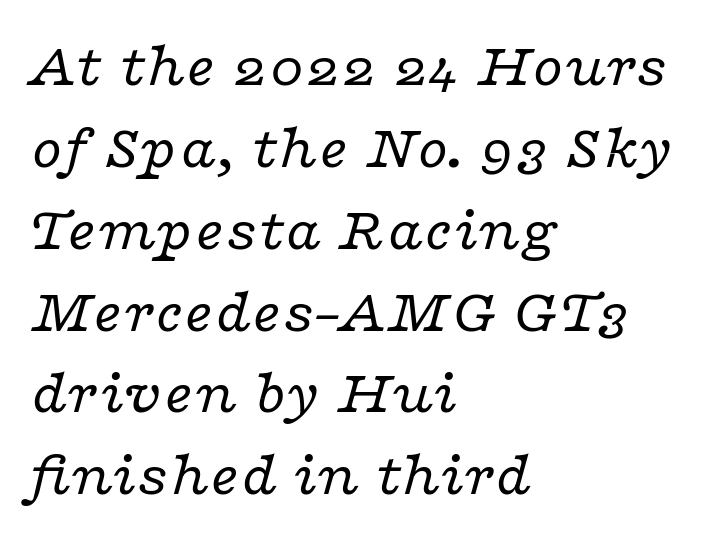
{"serif": "yes", "italic": "yes", "lean": "right", "slant_degrees": 16, "bold": "no", "weight": "regular", "width": "wide", "stroke_contrast": "low", "x_height": "medium", "monospaced": "no", "underline": "no", "align": "left", "line_spacing": "normal", "line_spacing_ratio": 1.32, "letter_spacing": "normal", "letter_spacing_em": 0.0, "glyph_px": 62}
